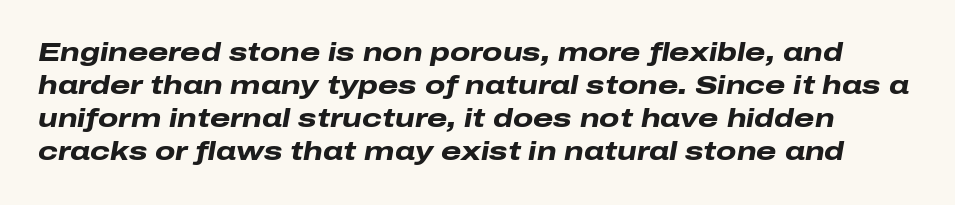
Q: Is the text bold? A: Yes.
Q: Is the text italic (slanted)? A: Yes, it leans right by about 10 degrees.
Q: Is the text underlined? A: No.
Q: Is the spacing between letters normal or unusually wide? A: Normal.
Q: Is the spacing between lines tight, normal or loose? A: Normal.
